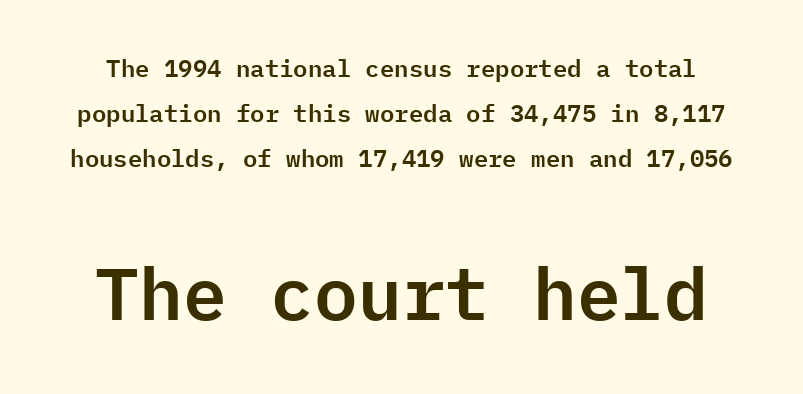
Honestly, the letter spacing is just normal — you wouldn't notice it. You can tell it's not italic because the verticals are truly vertical. Do the characters align in a grid? Yes, the font is monospaced. Whoever set this made the second block the dominant, larger element. Nobody drew a line under any word here. Does the type have serifs? No, each stem ends abruptly.
